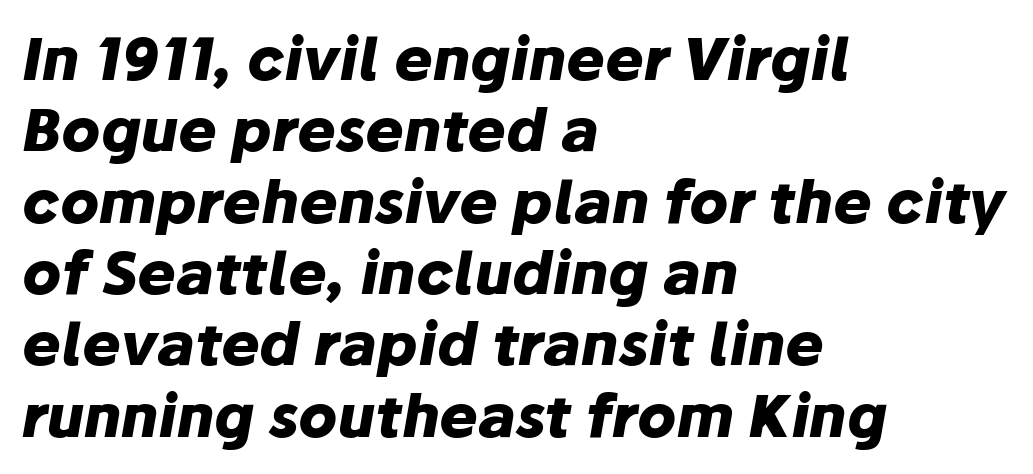
The image shows 58 px heavy type, italic (leaning right); set left-aligned, line spacing 1.23x, normal letter spacing, not underlined; low stroke contrast and a medium x-height.
